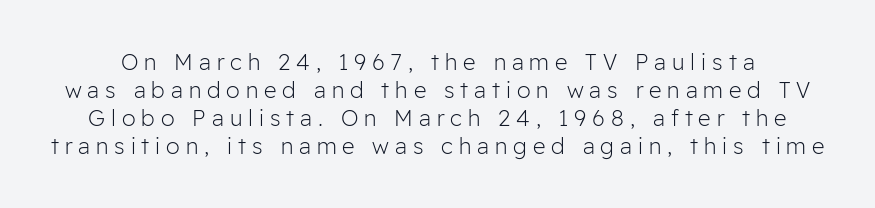
{"italic": "no", "bold": "no", "underline": "no", "line_spacing": "normal", "line_spacing_ratio": 1.27, "letter_spacing": "wide", "letter_spacing_em": 0.27, "glyph_px": 22}
